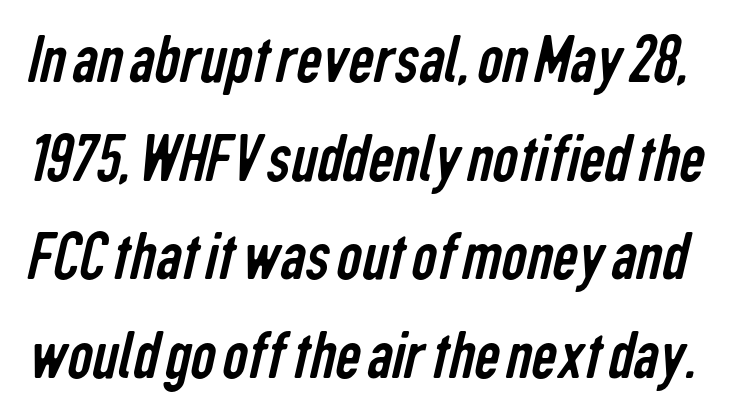
Leading matches the norm, producing a regular column. Observe the ordinary spacing: letters are neighbours, not strangers. A bare baseline throughout the passage. Each letter's strokes conclude bluntly, with no projecting serifs.
